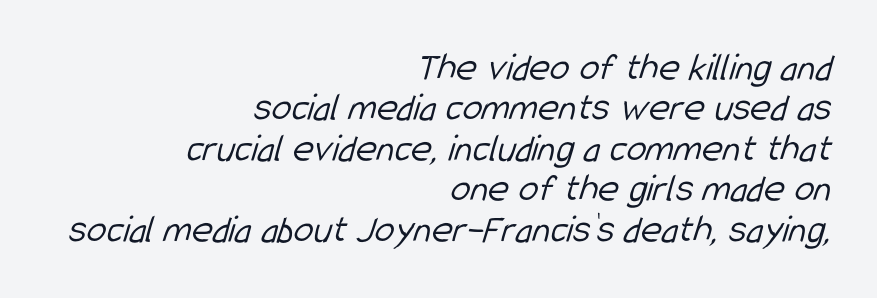
{"serif": "no", "bold": "no", "weight": "light", "width": "condensed", "stroke_contrast": "low", "x_height": "medium", "monospaced": "no", "underline": "no", "align": "right", "line_spacing": "tight", "line_spacing_ratio": 1.01, "letter_spacing": "normal", "letter_spacing_em": 0.0, "glyph_px": 40}
